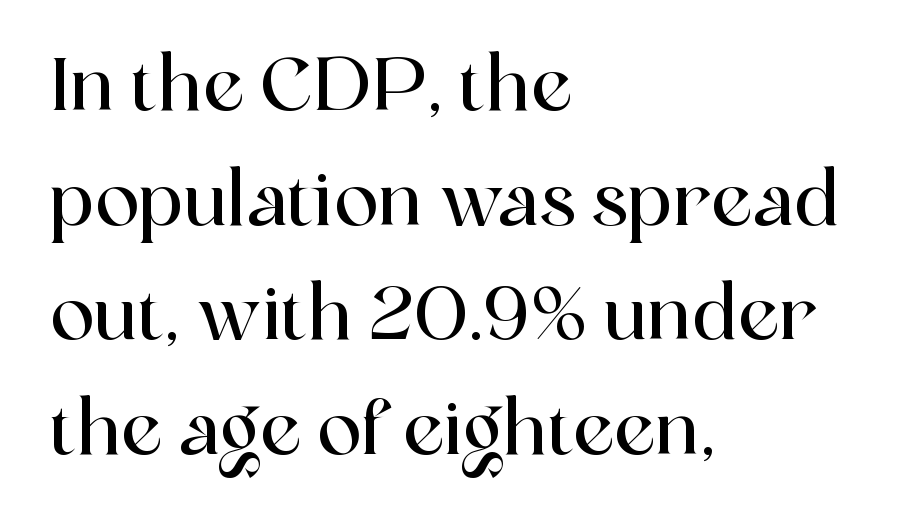
Q: Is the text italic (slanted)? A: No, it is upright.
Q: Is the typeface a serif or a sans-serif typeface? A: Serif.
Q: Is the text underlined? A: No.
Q: How is the paragraph aligned? A: Left-aligned.
Q: Is the spacing between letters normal or unusually wide? A: Normal.
Q: Is the spacing between lines tight, normal or loose? A: Normal.
Q: Width (condensed, normal, or wide)? A: Normal.
Q: x-height? A: Medium.
Q: Monospaced? A: No.
